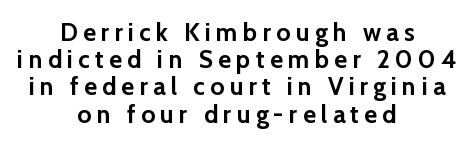
The image shows 25 px bold type, upright; set centered, tight line spacing (1.09x), unusually wide letter spacing (+0.21 em), not underlined.
